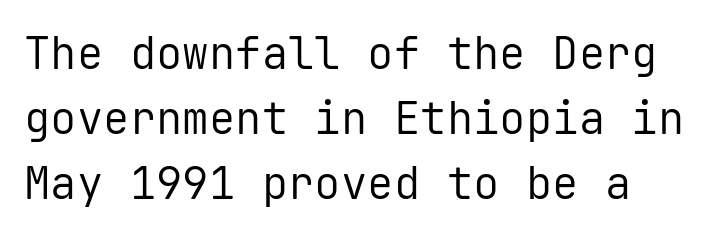
The image shows 44 px regular-weight sans-serif type, upright, monospaced; set normal line spacing (1.48x), normal letter spacing, not underlined; low stroke contrast and a medium x-height.
